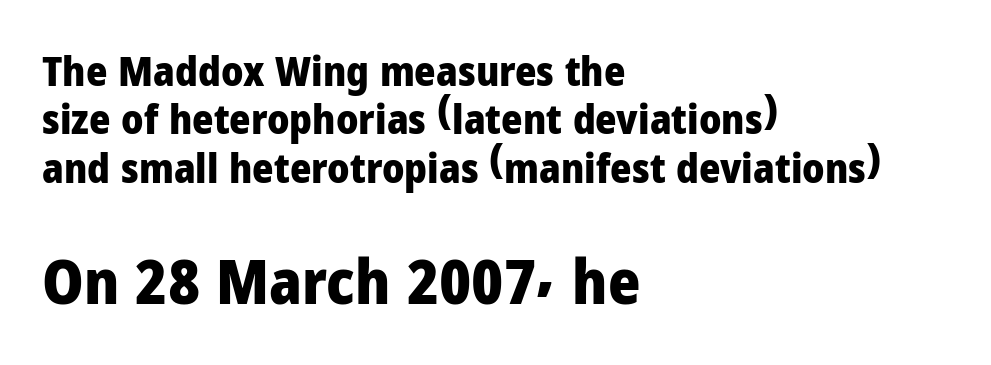
The image shows 62 px heavy sans-serif type, upright; set left-aligned, line spacing 1.18x, normal letter spacing, not underlined; the second (bottom) block is 1.51x larger; low stroke contrast and a medium x-height.
